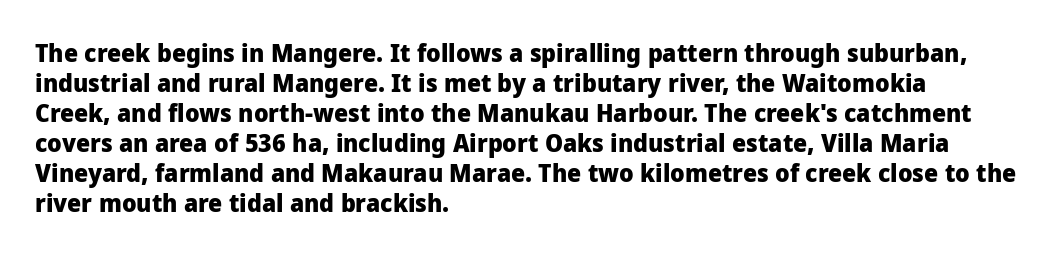
Q: Is the text bold? A: Yes.
Q: Is the text italic (slanted)? A: No, it is upright.
Q: Is the text underlined? A: No.
Q: How is the paragraph aligned? A: Left-aligned.
Q: Is the spacing between letters normal or unusually wide? A: Normal.
